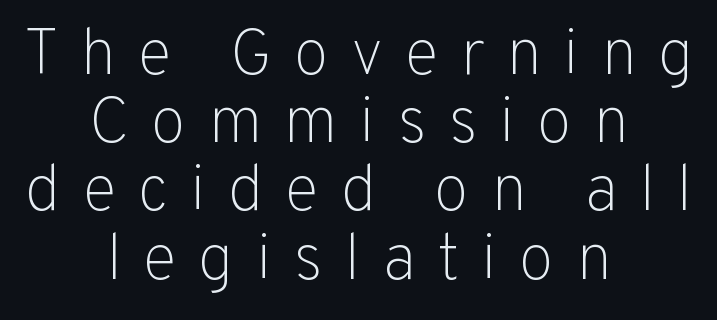
The lines are packed closely together with very little leading. Quick note: not italic, upright. This is not heavy type; no bold has been used. Caption: multi-line text, centered on the measure.
